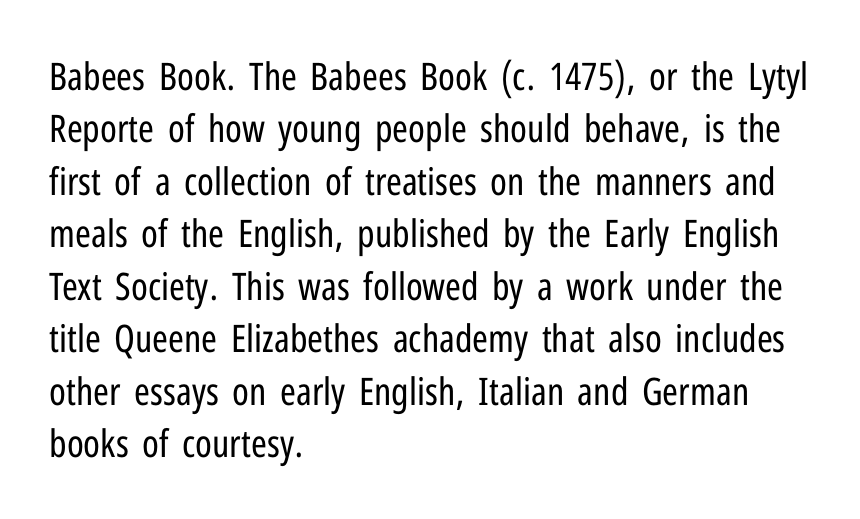
Honestly, the letter spacing is just normal — you wouldn't notice it. The foot of each line stays bare and open. This is the regular roman posture of the typeface. Reading down the block, your eye returns to a fixed left position each line. No feet cap the strokes, marking this as sans-serif type. The strokes carry an ordinary text weight at most.
